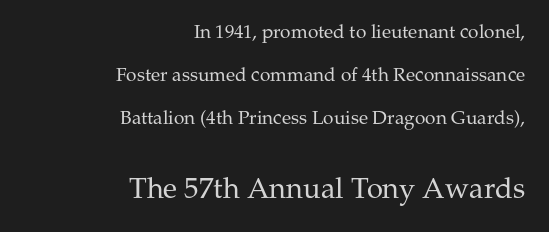
The image shows 29 px regular-weight serif type, upright; set right-aligned, loose line spacing (2.26x), normal letter spacing, not underlined; the second (bottom) block is 1.53x larger; medium stroke contrast and a medium x-height.
